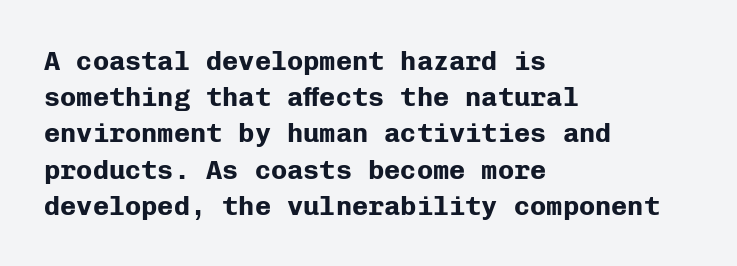
The image shows 27 px bold type, upright; set left-aligned, normal line spacing (1.34x), normal letter spacing, not underlined.
